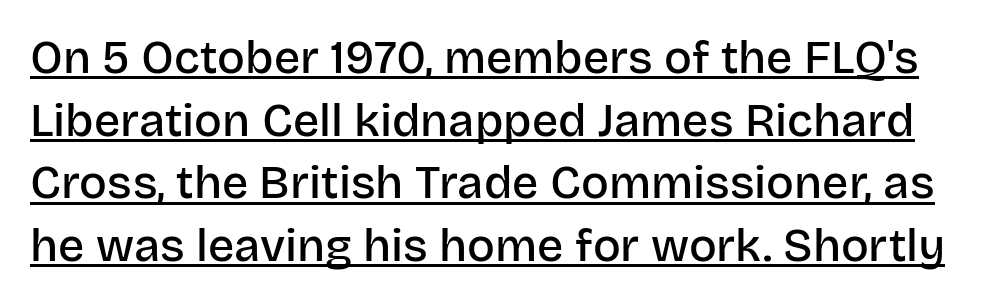
Q: Is the text bold? A: Semi-bold.
Q: Is the text italic (slanted)? A: No, it is upright.
Q: Is the typeface a serif or a sans-serif typeface? A: Sans-serif.
Q: Is the text underlined? A: Yes.
Q: Is the spacing between letters normal or unusually wide? A: Normal.
Q: Is the spacing between lines tight, normal or loose? A: Normal.
Q: Width (condensed, normal, or wide)? A: Normal.
Q: Stroke contrast? A: Low.
Q: x-height? A: Large.
Q: Monospaced? A: No.
